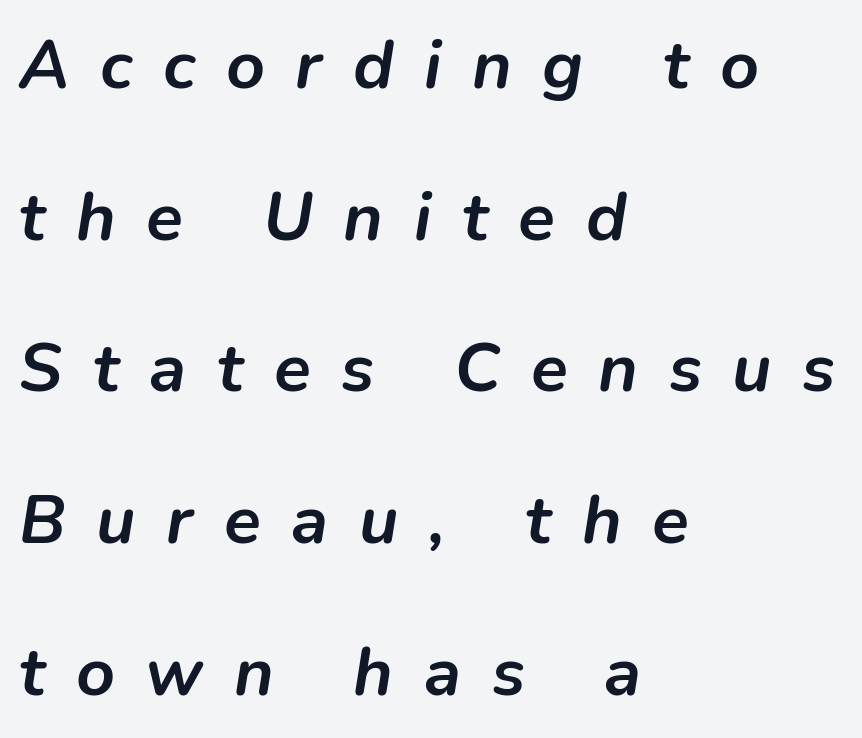
Strokes here are thick enough to call this a true bold. Line starts are locked; line ends wander. Is this a fixed-width face? No — the glyphs have proportional, varying widths. Style check: oblique.
